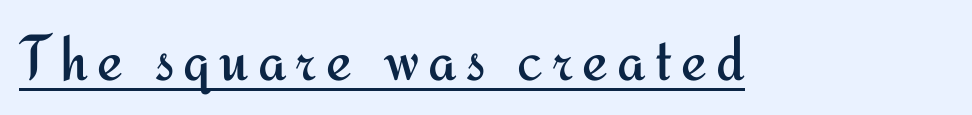
Q: Is the text bold? A: No.
Q: Is the text italic (slanted)? A: No, it is upright.
Q: Is the typeface a serif or a sans-serif typeface? A: Sans-serif.
Q: Is the text underlined? A: Yes.
Q: Width (condensed, normal, or wide)? A: Normal.
Q: Stroke contrast? A: Medium.
Q: x-height? A: Small.
Q: Monospaced? A: No.
